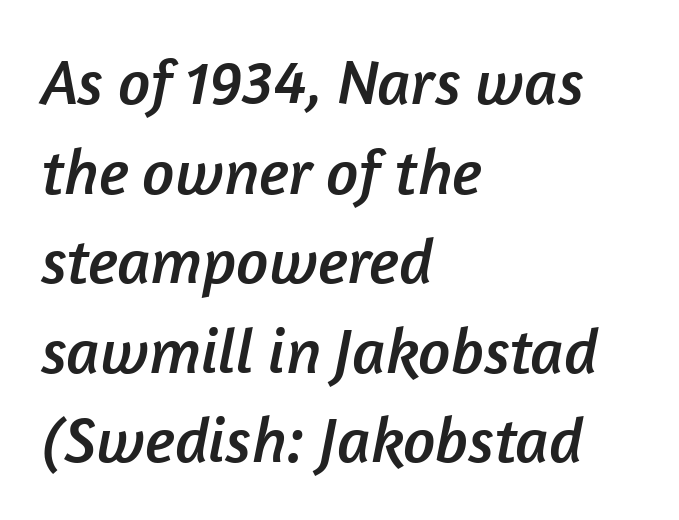
The image shows 64 px sans-serif type; set left-aligned, normal line spacing (1.4x), normal letter spacing, not underlined; low stroke contrast and a medium x-height.
